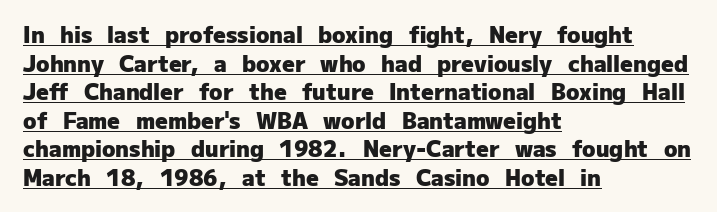
No extra tracking has been applied to these lines. Does the leading feel generous? No, just average. The text block is weighted toward the left margin, trailing off unevenly rightward. Stroke thickness is high; the sample reads as a true bold. In terms of posture, this sample is upright.
